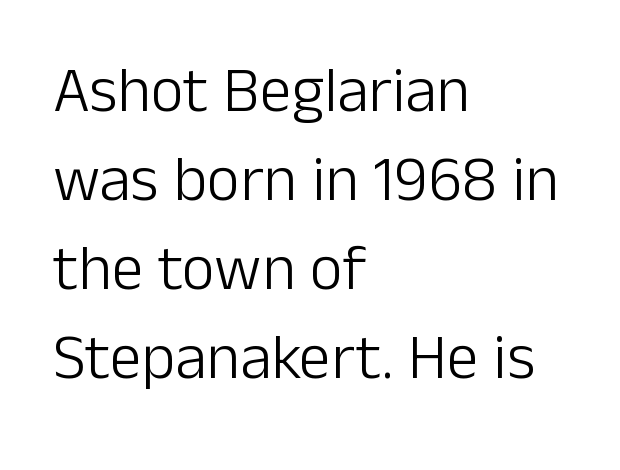
{"serif": "no", "italic": "no", "bold": "no", "weight": "light", "width": "normal", "stroke_contrast": "low", "x_height": "medium", "monospaced": "no", "underline": "no", "align": "left", "line_spacing": "normal", "line_spacing_ratio": 1.39, "letter_spacing": "normal", "letter_spacing_em": 0.0, "glyph_px": 64}
